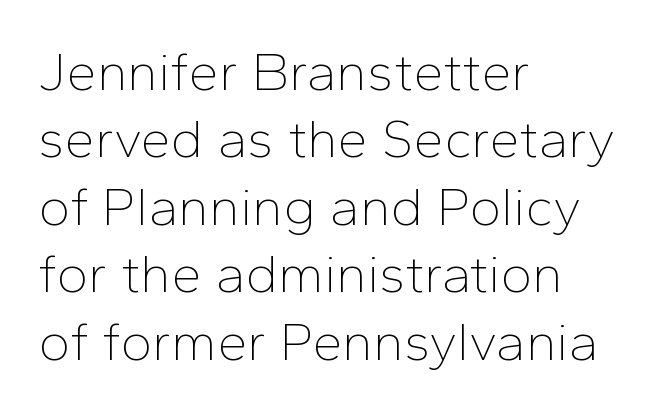
The image shows 54 px thin sans-serif type, upright; set left-aligned, normal line spacing (1.25x), normal letter spacing, not underlined; low stroke contrast and a medium x-height.
